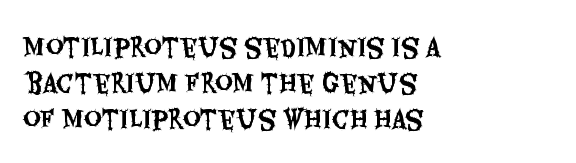
Summary of vertical rhythm: regular, with standard interline spacing. Is the block centered? No — it sits flush against the left margin. Nobody drew a line under any word here. Unlike italic type, these characters show no tilt at all.
